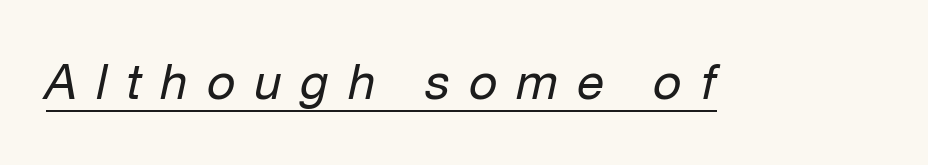
{"italic": "yes", "lean": "right", "slant_degrees": 12, "bold": "no", "weight": "regular", "width": "normal", "stroke_contrast": "low", "x_height": "medium", "monospaced": "no", "underline": "yes", "letter_spacing": "wide", "letter_spacing_em": 0.39, "glyph_px": 49}
